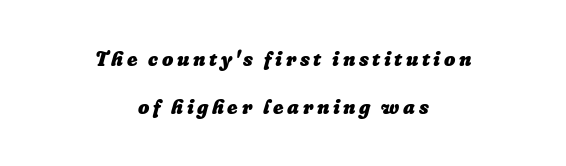
Underlining? Definitely not there. Typesetter's note: full bold, strokes at maximum text heaviness. This rendering uses center alignment, leaving both contours irregular but symmetric. Quick note: interline space is abundant.
